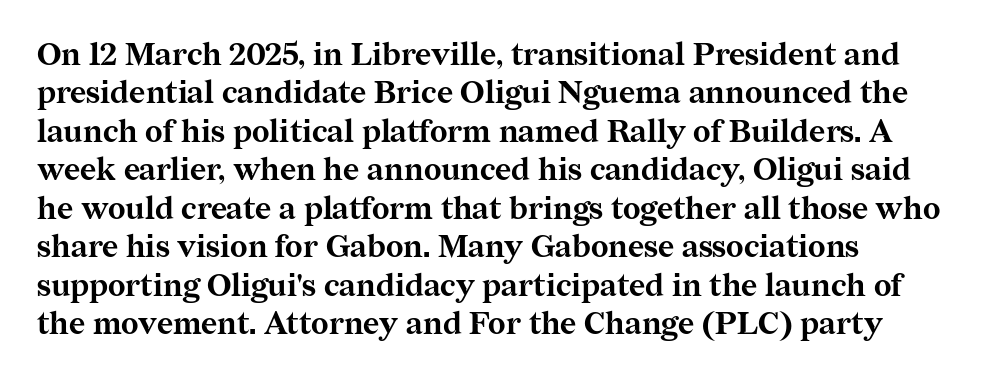
{"serif": "yes", "italic": "no", "bold": "yes", "weight": "bold", "width": "normal", "stroke_contrast": "medium", "x_height": "medium", "monospaced": "no", "underline": "no", "line_spacing_ratio": 1.24, "letter_spacing": "normal", "letter_spacing_em": 0.0, "glyph_px": 31}
